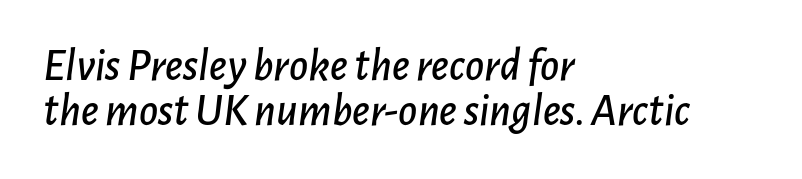
Q: Is the text italic (slanted)? A: Yes, it leans right by about 7 degrees.
Q: Is the text underlined? A: No.
Q: How is the paragraph aligned? A: Left-aligned.
Q: Is the spacing between letters normal or unusually wide? A: Normal.
Q: Is the spacing between lines tight, normal or loose? A: Tight.
Q: Width (condensed, normal, or wide)? A: Normal.
Q: Stroke contrast? A: Low.
Q: x-height? A: Medium.
Q: Monospaced? A: No.
